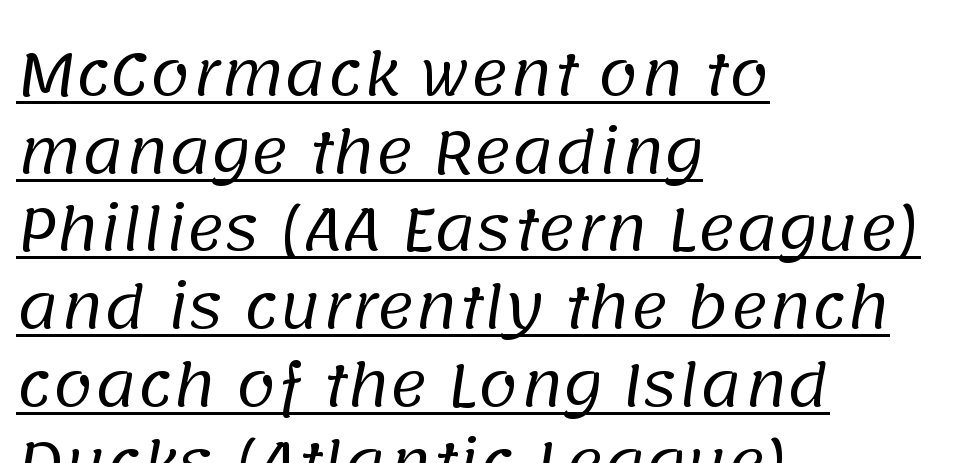
Here the designer chose a conventional face with non-uniform glyph widths. Stroke mass is kept to a normal reading level or below. No extra tracking has been applied to these lines. The rendering uses a moderate line-height, typical for paragraphs. Serif or sans? Sans — the stroke terminals are bare. A rule runs beneath these lines of type.
